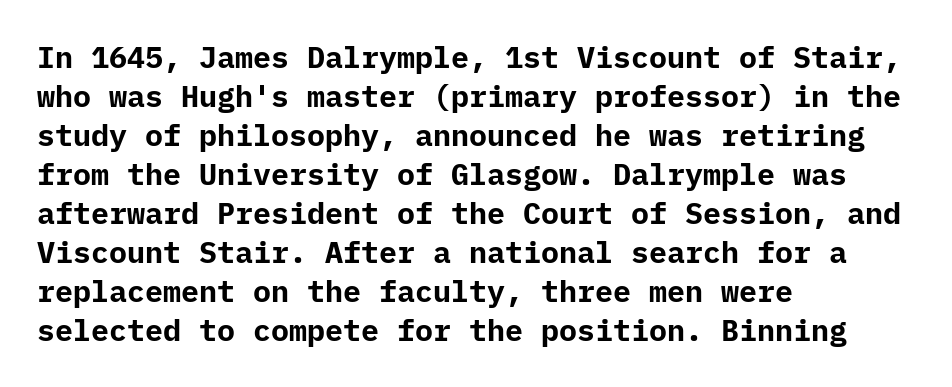
Q: Is the text bold? A: Yes.
Q: Is the text italic (slanted)? A: No, it is upright.
Q: Is the typeface a serif or a sans-serif typeface? A: Sans-serif.
Q: Is the text underlined? A: No.
Q: How is the paragraph aligned? A: Left-aligned.
Q: Is the spacing between letters normal or unusually wide? A: Normal.
Q: Is the spacing between lines tight, normal or loose? A: Normal.
Q: Width (condensed, normal, or wide)? A: Normal.
Q: Stroke contrast? A: Low.
Q: x-height? A: Medium.
